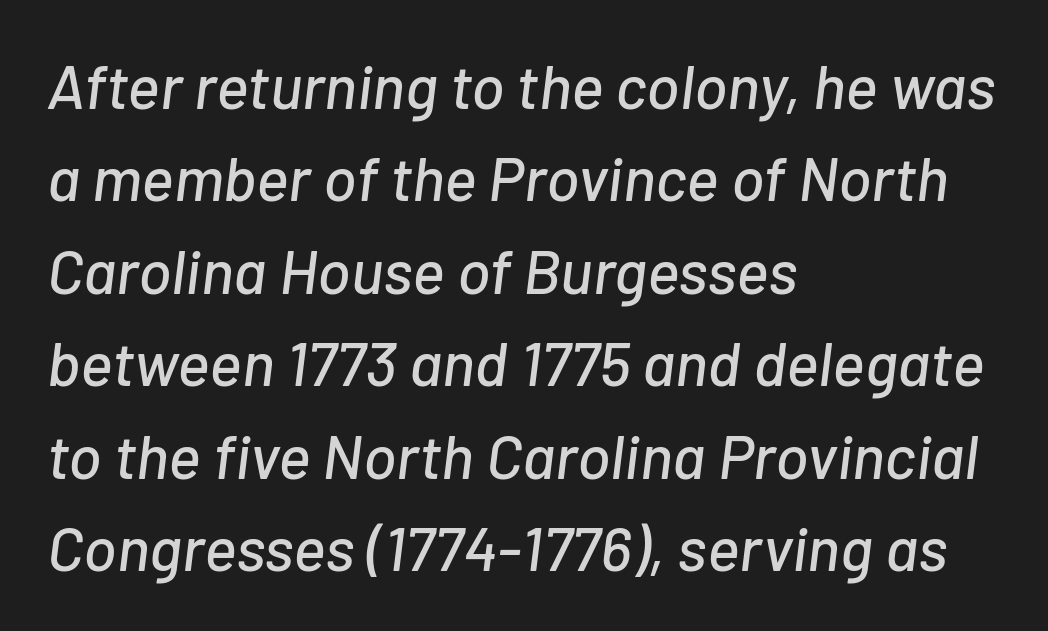
The image shows 62 px text type, italic (leaning right); set left-aligned, normal line spacing (1.49x), normal letter spacing, not underlined; low stroke contrast and a medium x-height.
